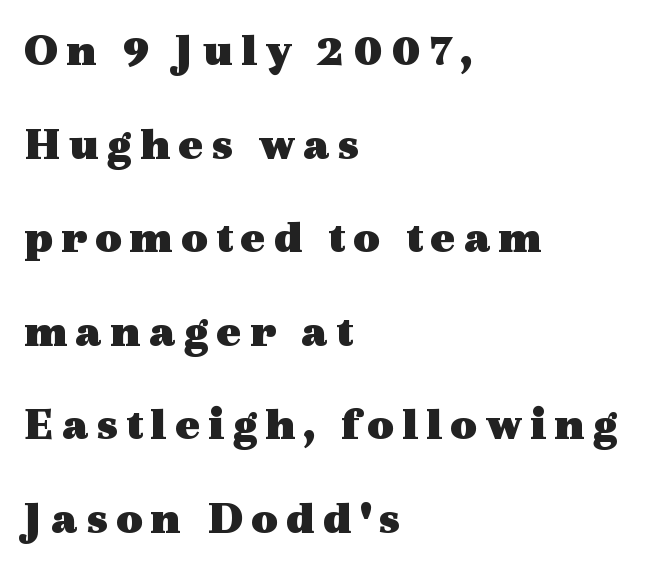
The letters advance in unequal steps, a hallmark of proportional type. Stroke terminals: seriffed. Caption: bold face, heavy strokes. Rows of type keep a wide berth in the vertical direction. One-word summary of the alignment: left. Underline: absent.
